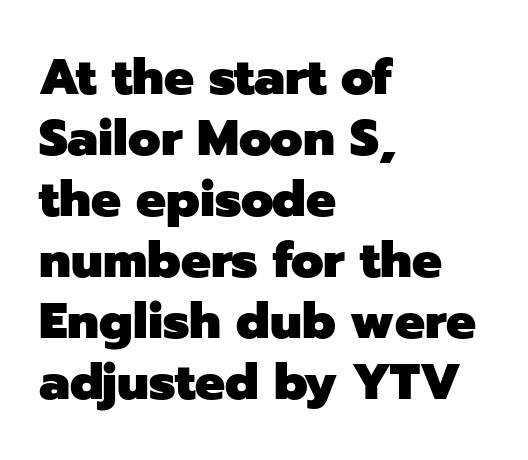
{"serif": "no", "italic": "no", "bold": "yes", "weight": "heavy", "width": "normal", "stroke_contrast": "low", "x_height": "medium", "monospaced": "no", "underline": "no", "align": "left", "line_spacing_ratio": 1.22, "letter_spacing": "normal", "letter_spacing_em": 0.0, "glyph_px": 50}
